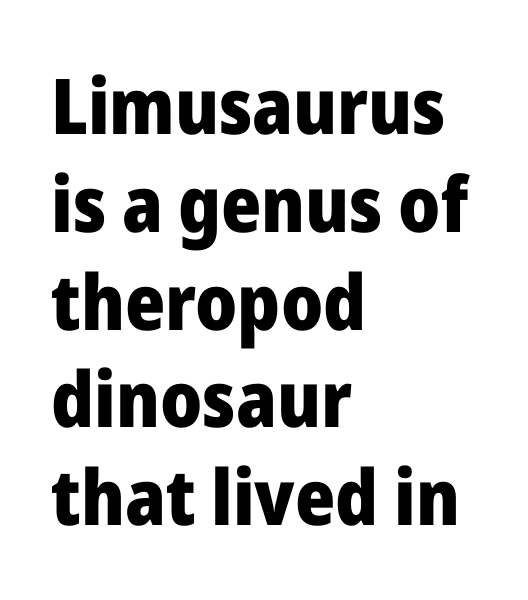
The image shows 77 px heavy sans-serif type, upright; set left-aligned, normal line spacing (1.27x), normal letter spacing, not underlined; low stroke contrast and a medium x-height.
